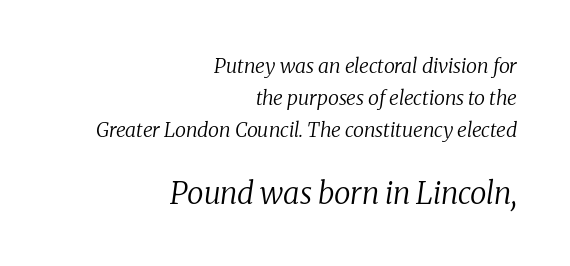
The image shows 30 px regular-weight serif type, italic (leaning right); set right-aligned, normal line spacing (1.61x), normal letter spacing, not underlined; the second (bottom) block is 1.5x larger; low stroke contrast and a medium x-height.
